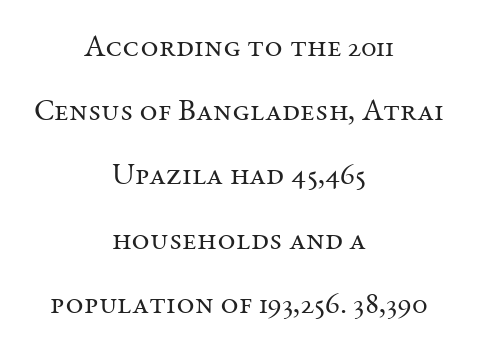
Successive baselines arrive slowly, with a big drop between each. The designer went with a serif here, giving each stem small feet. Proportional: the letters do not fall into vertical columns. This sample uses an upright cut, with every glyph sitting square on the baseline. Letters have the restrained weight of plain body copy at most.
